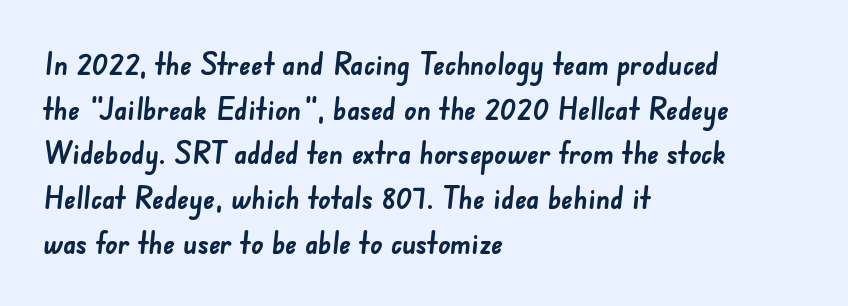
{"serif": "no", "bold": "yes", "weight": "semibold", "width": "normal", "stroke_contrast": "low", "x_height": "small", "monospaced": "no", "underline": "no", "align": "left", "line_spacing": "normal", "line_spacing_ratio": 1.49, "letter_spacing": "normal", "letter_spacing_em": 0.0, "glyph_px": 30}
